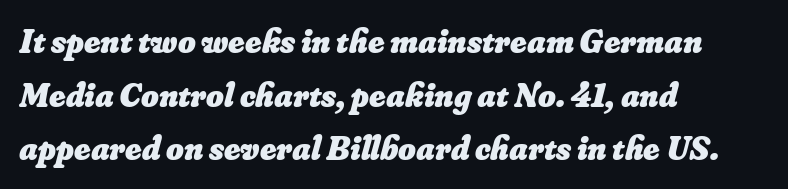
The image shows 34 px heavy type; set left-aligned, normal line spacing (1.58x), normal letter spacing, not underlined; low stroke contrast and a small x-height.
